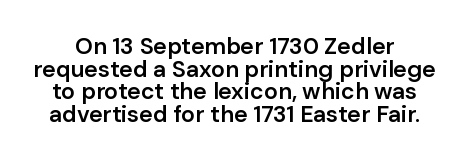
Q: Is the text bold? A: Semi-bold.
Q: Is the text italic (slanted)? A: No, it is upright.
Q: Is the text underlined? A: No.
Q: Is the spacing between letters normal or unusually wide? A: Normal.
Q: Is the spacing between lines tight, normal or loose? A: Tight.
